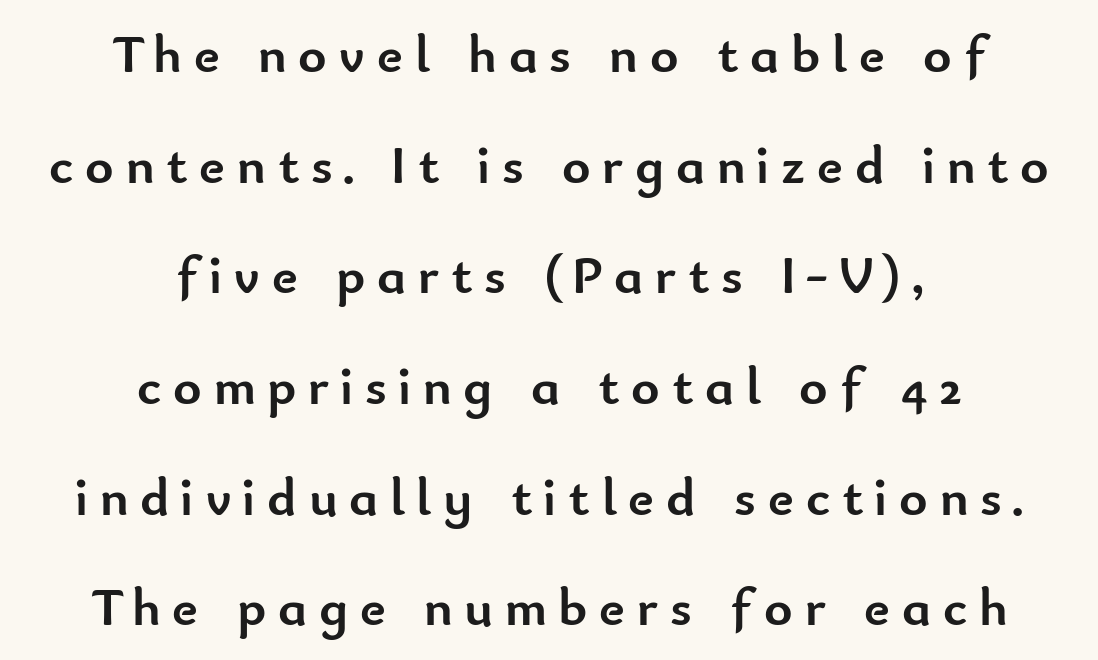
Characters follow at a spacing far wider than the type designer built in. The glyphs in this specimen are sans serif. The face used here has the dense, thick strokes of a bold. These lines were composed using upright roman letters. Vertically, the passage feels expansive, rows floating well apart.
